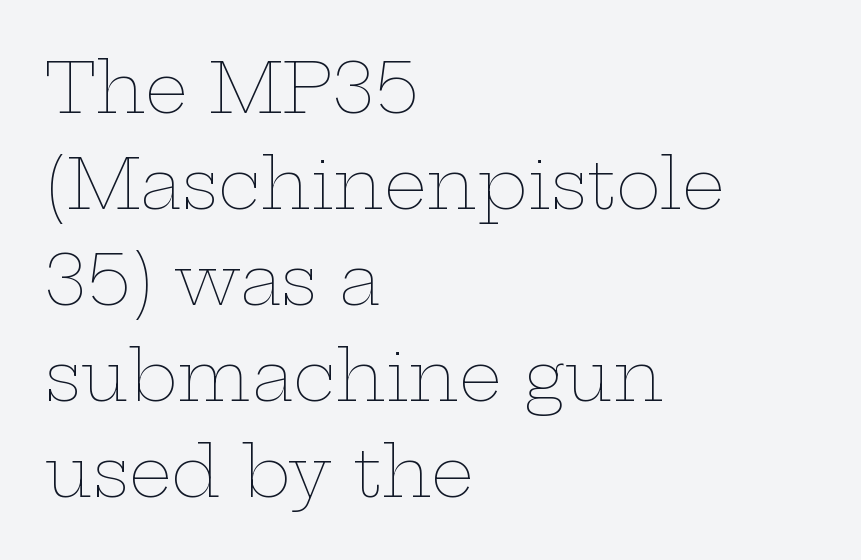
The image shows 68 px thin, wide type, upright; set left-aligned, normal line spacing (1.41x), normal letter spacing, not underlined; low stroke contrast and a medium x-height.
